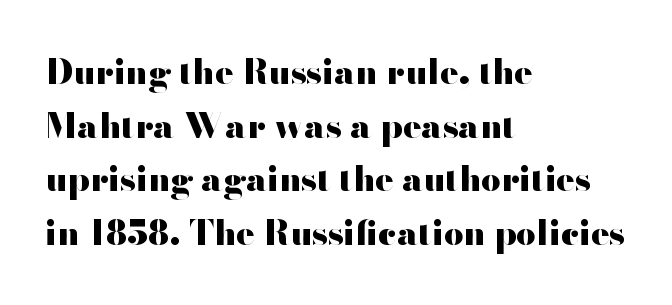
Q: Is the text bold? A: Yes.
Q: Is the text italic (slanted)? A: No, it is upright.
Q: Is the typeface a serif or a sans-serif typeface? A: Sans-serif.
Q: Is the text underlined? A: No.
Q: How is the paragraph aligned? A: Left-aligned.
Q: Is the spacing between letters normal or unusually wide? A: Normal.
Q: Is the spacing between lines tight, normal or loose? A: Normal.
Q: Width (condensed, normal, or wide)? A: Wide.
Q: Stroke contrast? A: High.
Q: x-height? A: Small.
Q: Monospaced? A: No.
